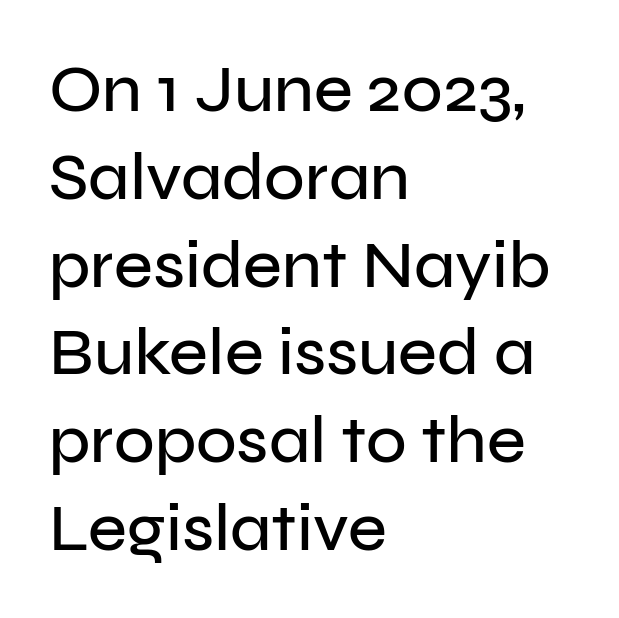
The image shows 67 px sans-serif type, upright; set left-aligned, normal line spacing (1.31x), normal letter spacing, not underlined; low stroke contrast and a medium x-height.
